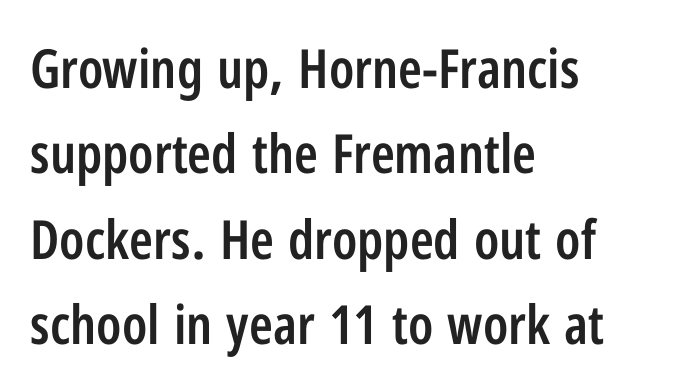
The image shows 54 px semibold, condensed sans-serif type, upright; set left-aligned, normal line spacing (1.58x), normal letter spacing, not underlined; low stroke contrast and a medium x-height.
